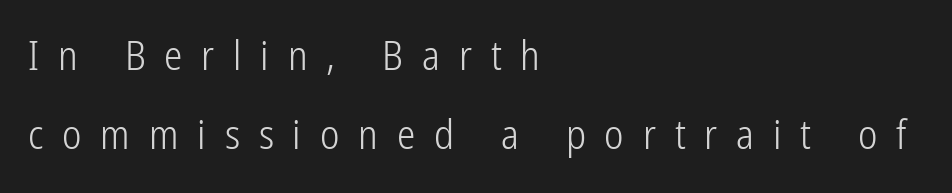
The image shows 41 px light, condensed sans-serif type, upright; set left-aligned, loose line spacing (1.93x), unusually wide letter spacing (+0.46 em), not underlined; low stroke contrast and a medium x-height.
